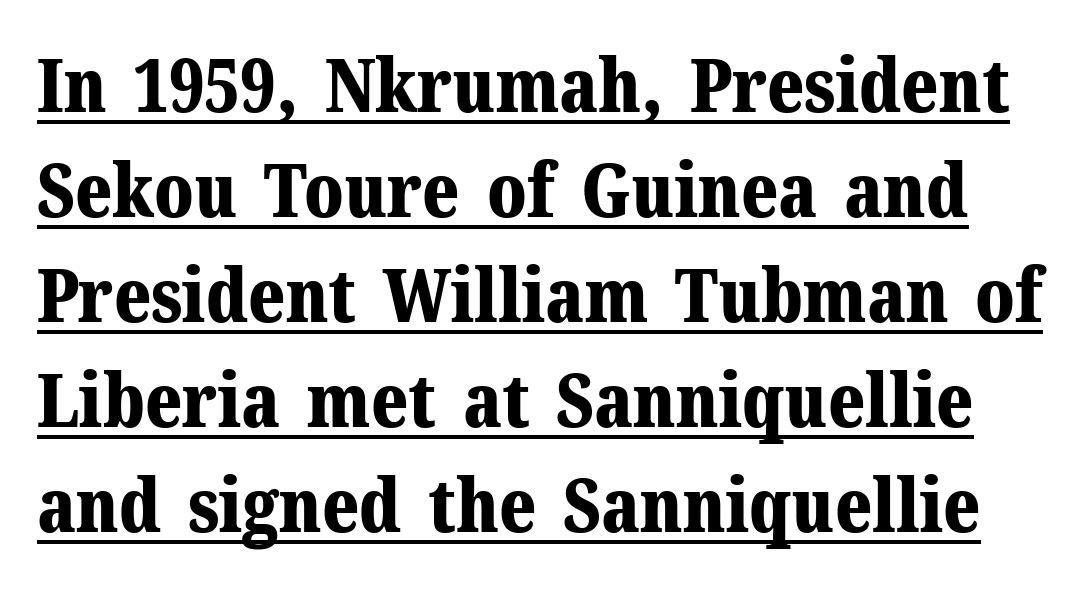
This sample carries an underscore along the baseline area. In terms of posture, this sample is upright. In terms of letterspacing, this is plain default setting. Vertical spacing — default. A full-strength bold gives these letters their thick strokes.
